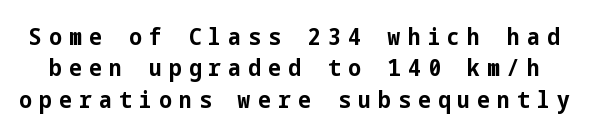
The image shows 24 px bold type, upright; set normal line spacing (1.31x), unusually wide letter spacing (+0.3 em), not underlined.
